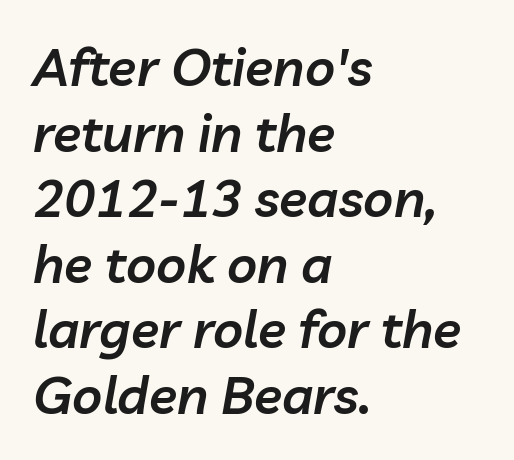
{"italic": "yes", "lean": "right", "slant_degrees": 10, "bold": "semi", "weight": "semibold", "width": "normal", "stroke_contrast": "low", "x_height": "medium", "monospaced": "no", "underline": "no", "align": "left", "line_spacing": "normal", "line_spacing_ratio": 1.26, "letter_spacing": "normal", "letter_spacing_em": 0.0, "glyph_px": 52}
